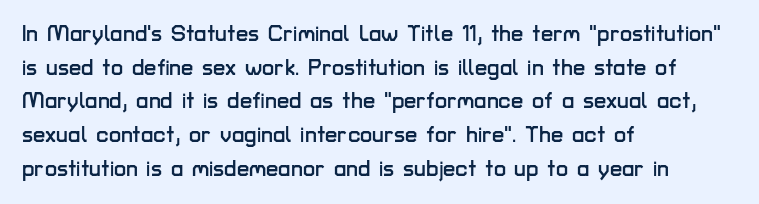
The image shows 22 px text type, upright; set left-aligned, normal line spacing (1.53x), normal letter spacing, not underlined.
